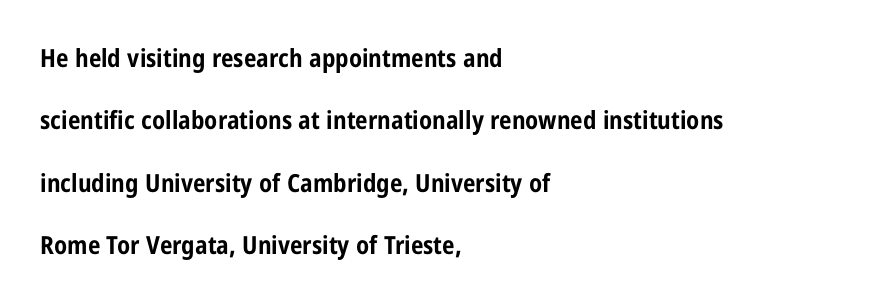
Loosely led — the rows are spread out. Quick note: not italic, upright. Reading down the block, your eye returns to a fixed left position each line. Notice how thick the strokes are: this is what a full bold looks like.
